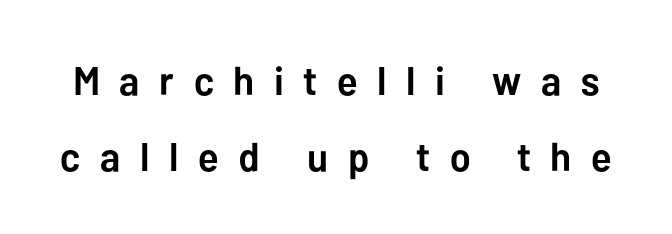
Q: Is the text bold? A: Yes.
Q: Is the text italic (slanted)? A: No, it is upright.
Q: Is the typeface a serif or a sans-serif typeface? A: Sans-serif.
Q: Is the text underlined? A: No.
Q: Is the spacing between letters normal or unusually wide? A: Unusually wide.
Q: Width (condensed, normal, or wide)? A: Normal.
Q: Stroke contrast? A: Low.
Q: x-height? A: Medium.
Q: Monospaced? A: No.
